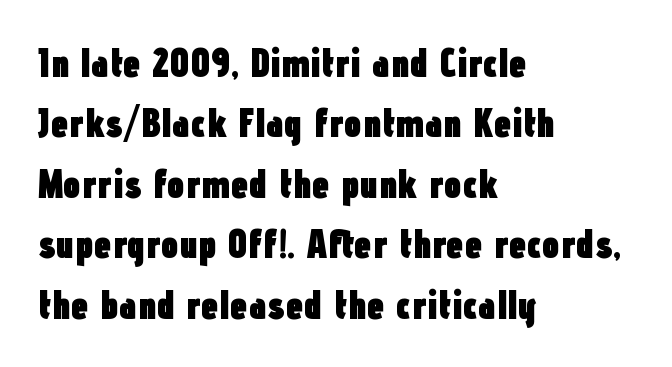
Q: Is the text bold? A: Yes.
Q: Is the text italic (slanted)? A: No, it is upright.
Q: Is the typeface a serif or a sans-serif typeface? A: Sans-serif.
Q: Is the text underlined? A: No.
Q: How is the paragraph aligned? A: Left-aligned.
Q: Is the spacing between letters normal or unusually wide? A: Normal.
Q: Is the spacing between lines tight, normal or loose? A: Normal.
Q: Width (condensed, normal, or wide)? A: Condensed.
Q: Stroke contrast? A: Low.
Q: x-height? A: Medium.
Q: Monospaced? A: No.
